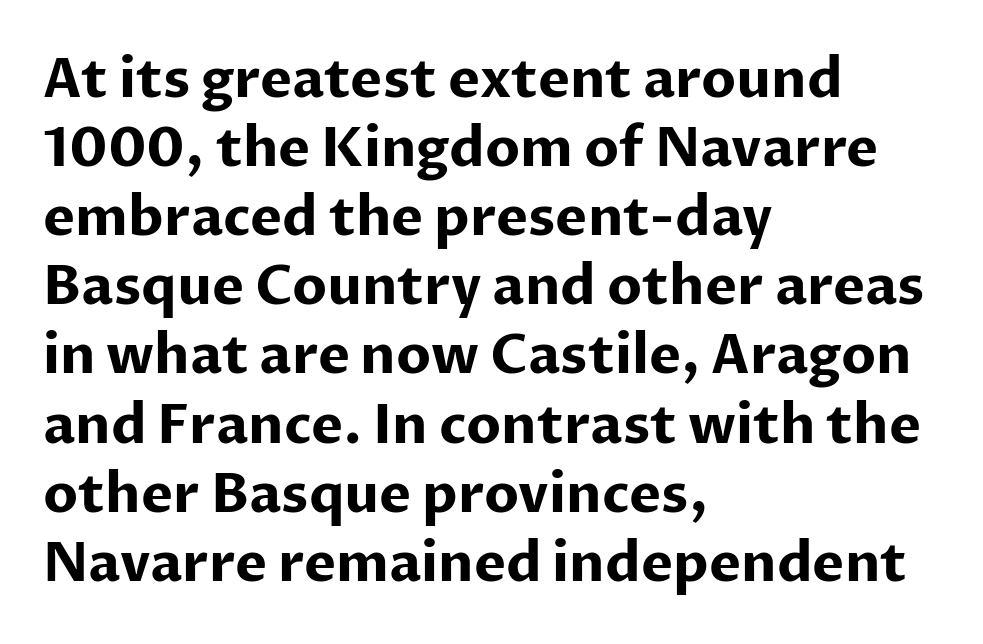
{"serif": "no", "italic": "no", "bold": "yes", "weight": "bold", "width": "normal", "stroke_contrast": "low", "x_height": "medium", "monospaced": "no", "underline": "no", "align": "left", "line_spacing": "normal", "line_spacing_ratio": 1.28, "letter_spacing": "normal", "letter_spacing_em": 0.0, "glyph_px": 54}
